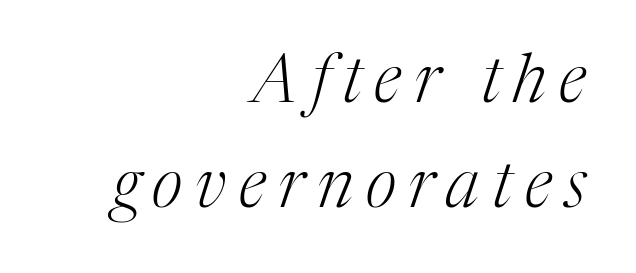
{"serif": "yes", "italic": "yes", "lean": "right", "slant_degrees": 17, "bold": "no", "weight": "light", "width": "normal", "stroke_contrast": "medium", "x_height": "medium", "monospaced": "no", "underline": "no", "align": "right", "line_spacing": "normal", "line_spacing_ratio": 1.56, "glyph_px": 67}
